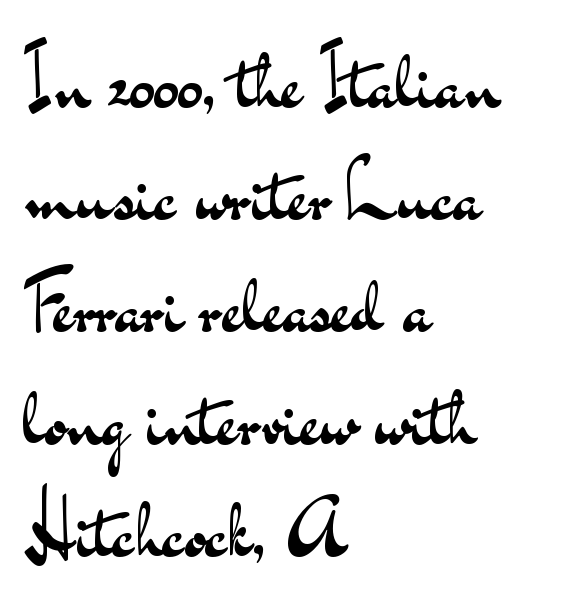
The words here are not underlined. Is the block centered? No — it sits flush against the left margin. Classification — sans serif. Spacing verdict: proportional, widths tailored to each character. The designer left line spacing at the default. Vertical stems look standard width or narrower in stroke.
